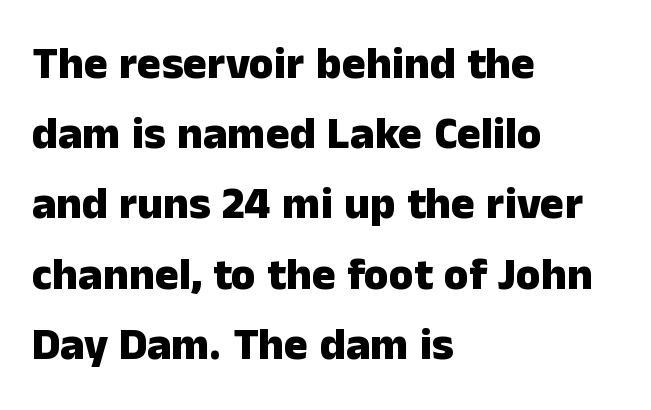
Here the designer chose a conventional face with non-uniform glyph widths. Baseline-to-baseline distance is the conventional proportion of letter height. The face used here is rendered with its standard letterfit. Heavy, bold letterforms.
